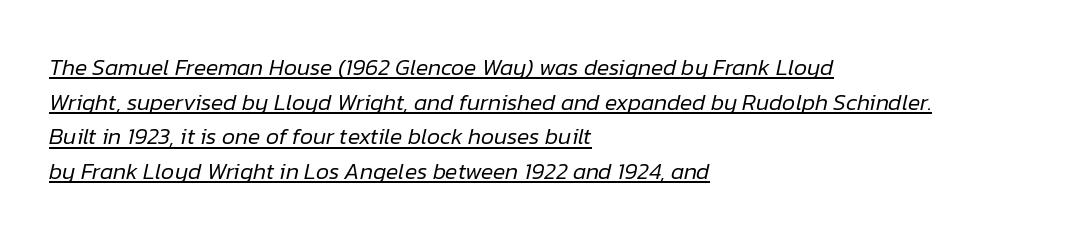
The face used here appears with an underline applied. The whole block is typeset with a tilt. The designer left line spacing at the default. Stems and bowls with no extra thickness — not bold.
